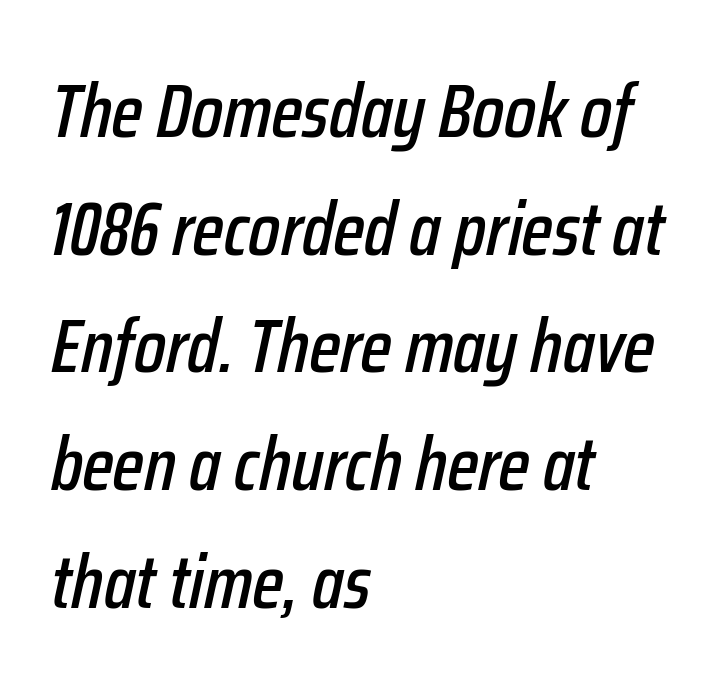
Q: Is the text italic (slanted)? A: Yes, it leans right by about 12 degrees.
Q: Is the text underlined? A: No.
Q: How is the paragraph aligned? A: Left-aligned.
Q: Is the spacing between letters normal or unusually wide? A: Normal.
Q: Is the spacing between lines tight, normal or loose? A: Normal.
Q: Width (condensed, normal, or wide)? A: Condensed.
Q: Stroke contrast? A: Low.
Q: x-height? A: Medium.
Q: Monospaced? A: No.
